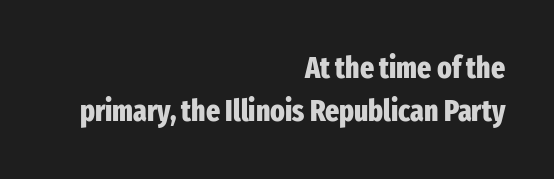
The lettering holds an erect, upright posture throughout. This sample has the flowing, uneven cadence of proportional lettering. The face used here is a sans, in the tradition of grotesques and geometrics. How heavy is the stroke? Heavy — this is a bold. Baseline-to-baseline distance is the conventional proportion of letter height. All the whitespace from short lines collects on the left.
